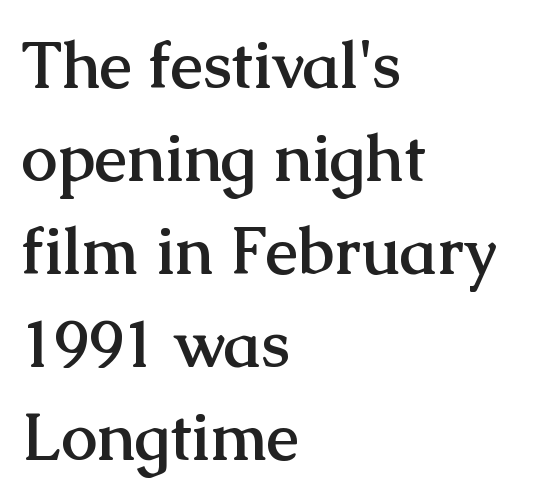
Q: Is the text bold? A: Yes.
Q: Is the text italic (slanted)? A: No, it is upright.
Q: Is the typeface a serif or a sans-serif typeface? A: Serif.
Q: Is the text underlined? A: No.
Q: How is the paragraph aligned? A: Left-aligned.
Q: Is the spacing between letters normal or unusually wide? A: Normal.
Q: Is the spacing between lines tight, normal or loose? A: Normal.
Q: Width (condensed, normal, or wide)? A: Normal.
Q: Stroke contrast? A: Medium.
Q: x-height? A: Medium.
Q: Monospaced? A: No.
